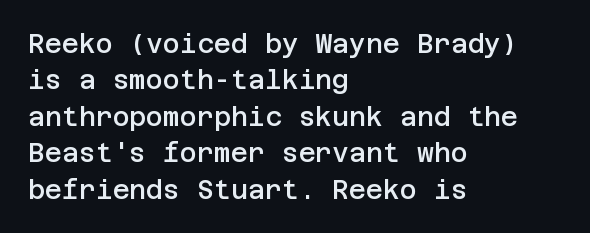
{"italic": "no", "bold": "semi", "underline": "no", "align": "left", "line_spacing": "normal", "line_spacing_ratio": 1.4, "letter_spacing": "normal", "letter_spacing_em": 0.0, "glyph_px": 26}
